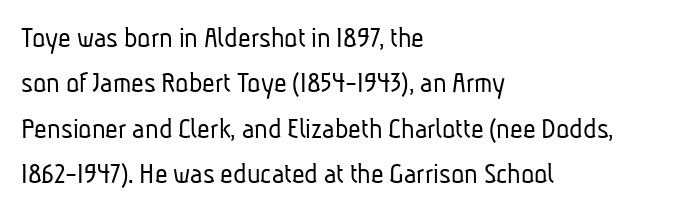
Q: Is the text bold? A: No.
Q: Is the typeface a serif or a sans-serif typeface? A: Sans-serif.
Q: Is the text underlined? A: No.
Q: How is the paragraph aligned? A: Left-aligned.
Q: Is the spacing between letters normal or unusually wide? A: Normal.
Q: Is the spacing between lines tight, normal or loose? A: Normal.
Q: Width (condensed, normal, or wide)? A: Condensed.
Q: Stroke contrast? A: Low.
Q: x-height? A: Medium.
Q: Monospaced? A: No.
